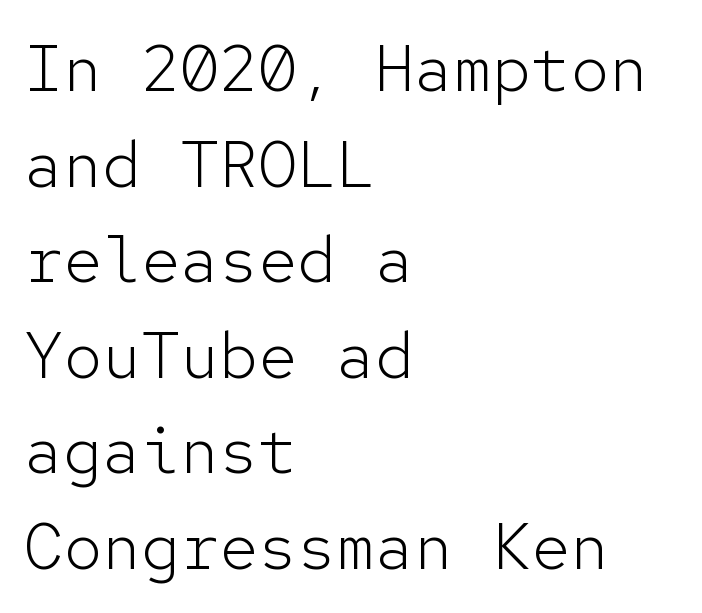
The image shows 65 px light sans-serif type, upright, monospaced; set left-aligned, normal line spacing (1.47x), normal letter spacing, not underlined; low stroke contrast and a medium x-height.
